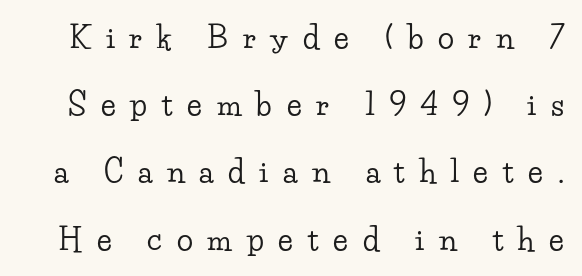
Q: Is the text italic (slanted)? A: No, it is upright.
Q: Is the typeface a serif or a sans-serif typeface? A: Serif.
Q: Is the text underlined? A: No.
Q: Is the spacing between letters normal or unusually wide? A: Unusually wide.
Q: Is the spacing between lines tight, normal or loose? A: Loose.
Q: Width (condensed, normal, or wide)? A: Wide.
Q: Stroke contrast? A: Low.
Q: x-height? A: Small.
Q: Monospaced? A: No.
